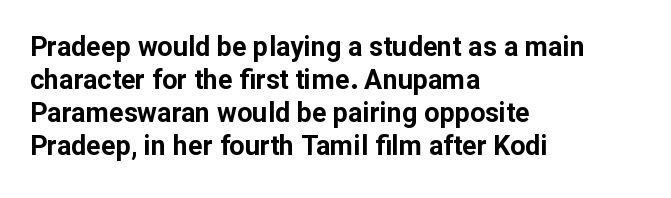
Q: Is the text bold? A: Yes.
Q: Is the text italic (slanted)? A: No, it is upright.
Q: Is the text underlined? A: No.
Q: How is the paragraph aligned? A: Left-aligned.
Q: Is the spacing between letters normal or unusually wide? A: Normal.
